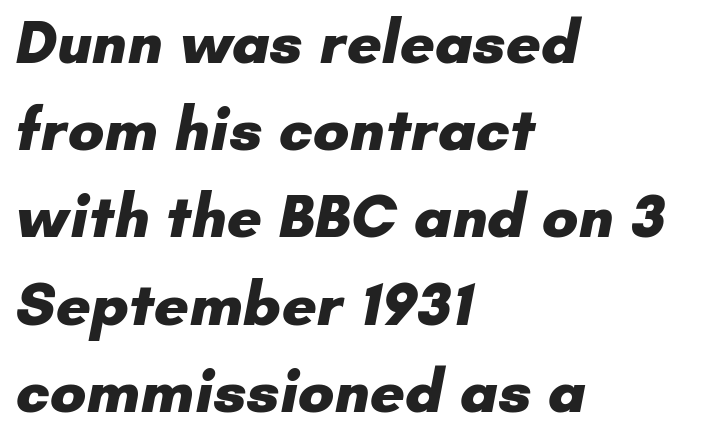
Letter spacing: default. Plenty of ink on the page — the face is bold. The baseline area is clear. The lines in this sample share a left origin and differ only in where they stop. This rendering employs a face without finishing strokes, i.e., a sans-serif. The passage shown is typed in a proportional face where columns would drift.
